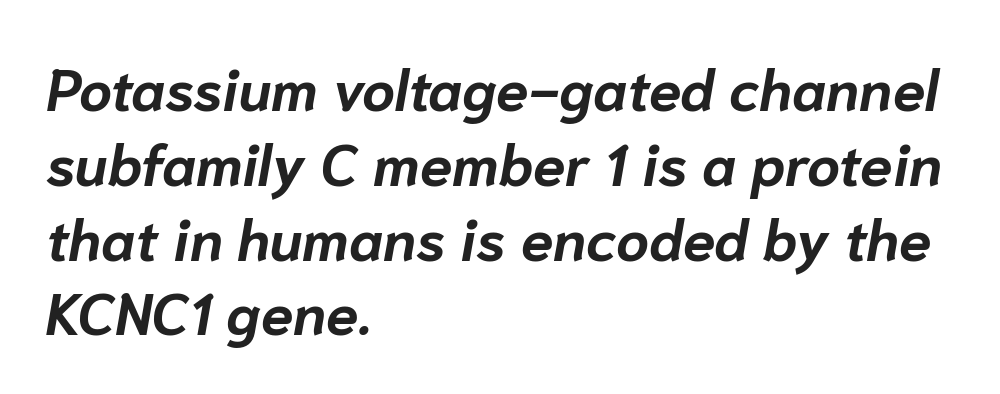
Q: Is the text bold? A: Yes.
Q: Is the text italic (slanted)? A: Yes, it leans right by about 10 degrees.
Q: Is the text underlined? A: No.
Q: How is the paragraph aligned? A: Left-aligned.
Q: Is the spacing between letters normal or unusually wide? A: Normal.
Q: Is the spacing between lines tight, normal or loose? A: Normal.
Q: Width (condensed, normal, or wide)? A: Normal.
Q: Stroke contrast? A: Low.
Q: x-height? A: Medium.
Q: Monospaced? A: No.
